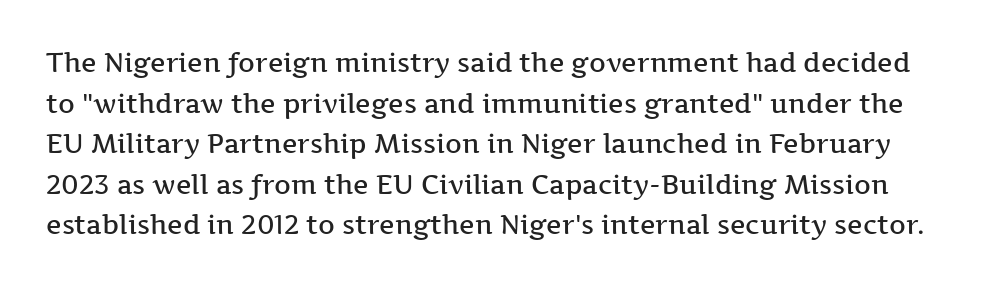
{"italic": "no", "bold": "semi", "underline": "no", "line_spacing": "normal", "line_spacing_ratio": 1.56, "letter_spacing": "normal", "letter_spacing_em": 0.0, "glyph_px": 26}
